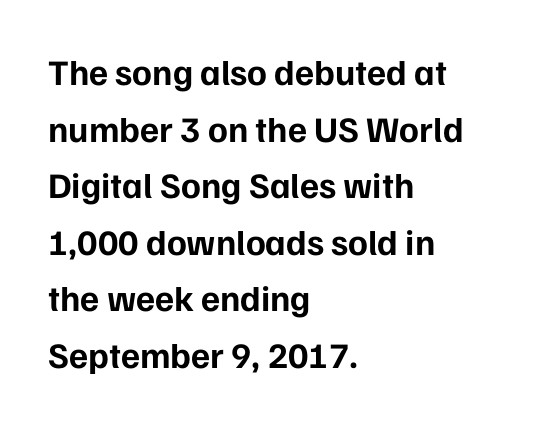
The image shows 36 px bold sans-serif type, upright; set left-aligned, normal line spacing (1.57x), normal letter spacing, not underlined; low stroke contrast and a medium x-height.
